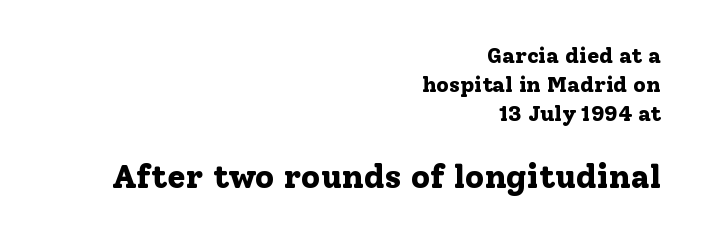
{"serif": "yes", "italic": "no", "bold": "yes", "weight": "bold", "width": "normal", "stroke_contrast": "low", "x_height": "medium", "monospaced": "no", "underline": "no", "align": "right", "line_spacing": "normal", "line_spacing_ratio": 1.32, "letter_spacing": "normal", "letter_spacing_em": 0.0, "larger_block": "second", "size_ratio": 1.5, "glyph_px": 33}
